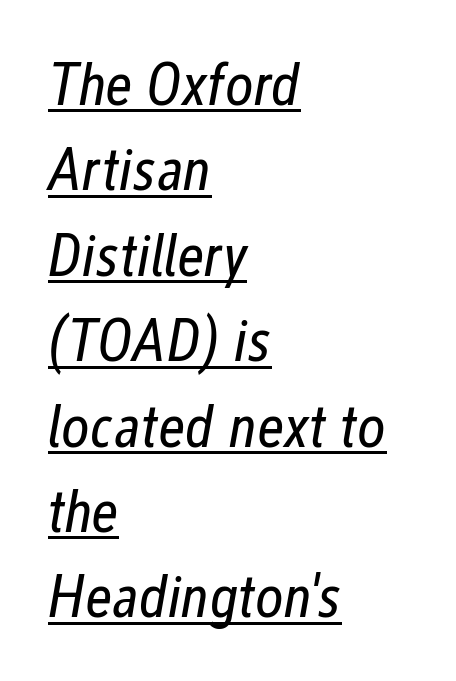
The image shows 61 px regular-weight, condensed type, italic (leaning right); set left-aligned, normal line spacing (1.4x), normal letter spacing, underlined; low stroke contrast and a medium x-height.
